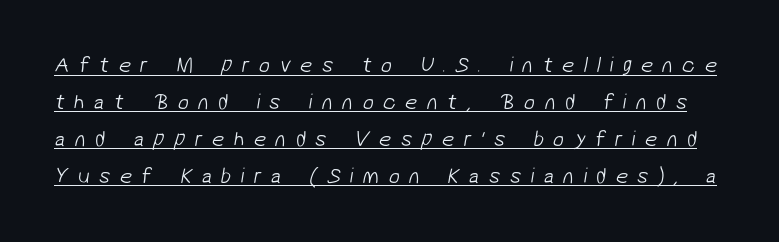
The image shows 22 px text type; set normal line spacing (1.68x), unusually wide letter spacing (+0.42 em), underlined.
